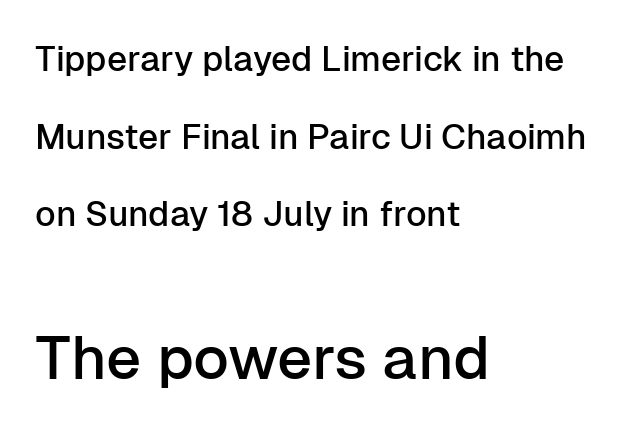
Short and long lines alike share a common starting point at left. If you measured baseline to baseline, you'd find a long distance. The face used here is a sans, in the tradition of grotesques and geometrics. Does the bottom block carry the larger type? Yes, it does. Descender tails drop into unmarked territory. These lines are rendered in a variable-pitch font.
